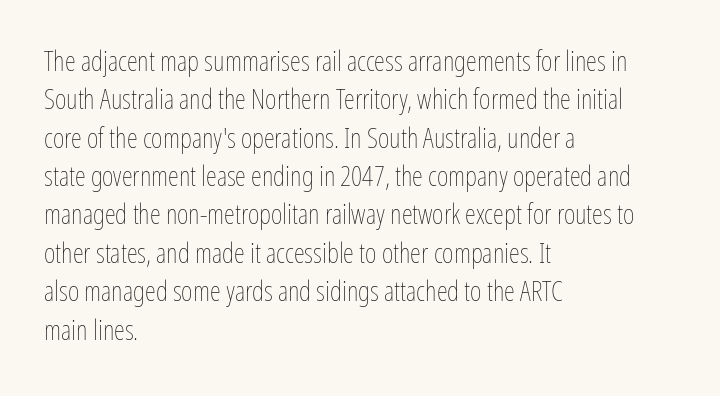
Honestly, the row spacing looks completely unremarkable. Lines of text with bare space underneath. The letters sit at their default tracking, neither squeezed nor spread. A light-to-regular cut is what we see here. Is the block centered? No — it sits flush against the left margin.
